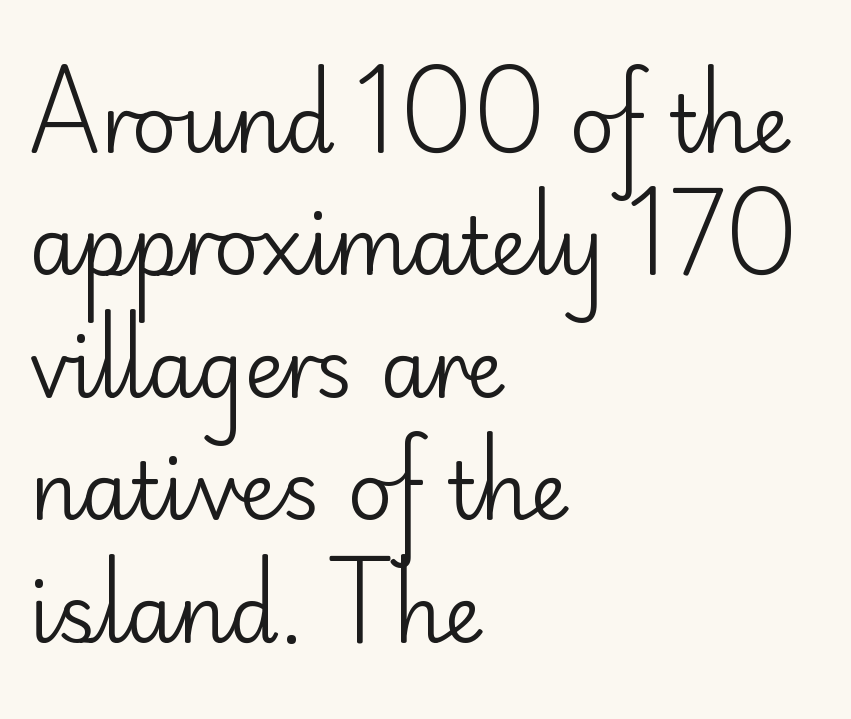
{"serif": "no", "italic": "no", "bold": "no", "weight": "regular", "width": "normal", "stroke_contrast": "low", "x_height": "small", "monospaced": "no", "underline": "no", "align": "left", "line_spacing": "normal", "line_spacing_ratio": 1.55, "letter_spacing": "normal", "letter_spacing_em": 0.0, "glyph_px": 79}
